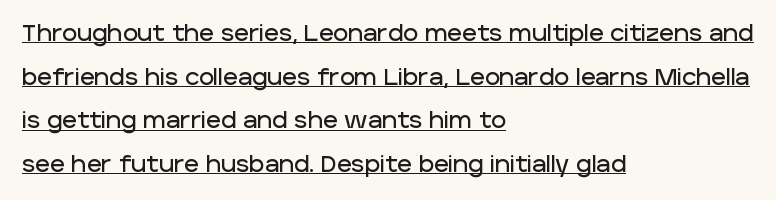
Vertical spacing — loose. Characters follow at the spacing the type designer built in. The specimen reads as upright at a glance. Horizontal alignment here is leftward, the default for most running prose.
